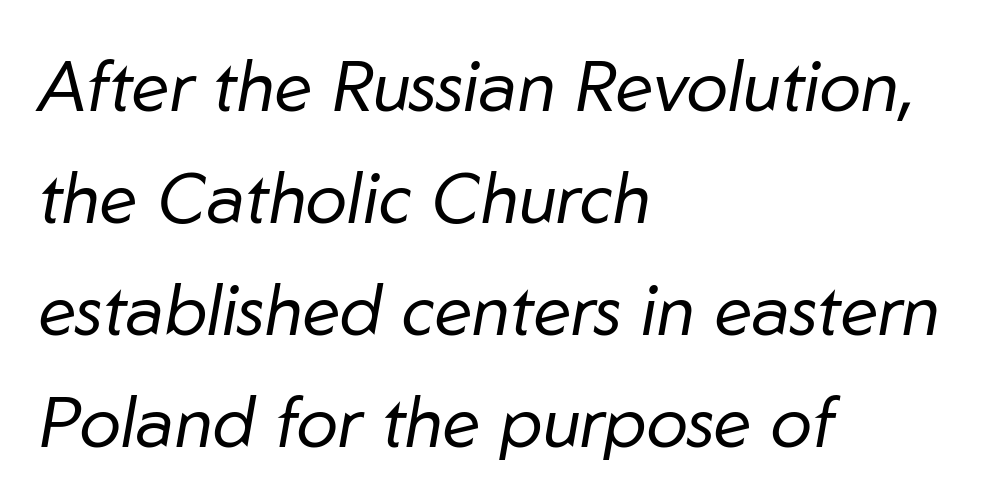
{"italic": "yes", "lean": "right", "slant_degrees": 10, "bold": "no", "weight": "regular", "width": "normal", "stroke_contrast": "low", "x_height": "medium", "monospaced": "no", "underline": "no", "align": "left", "line_spacing": "normal", "line_spacing_ratio": 1.6, "letter_spacing": "normal", "letter_spacing_em": 0.0, "glyph_px": 70}
